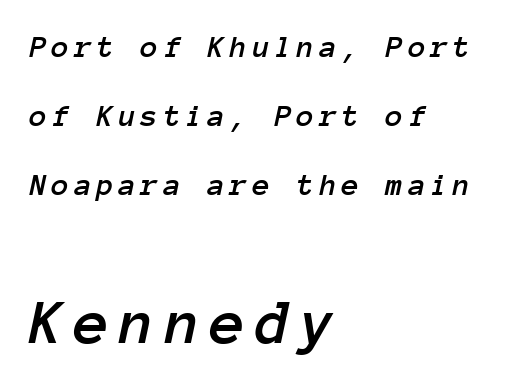
Q: Is the text italic (slanted)? A: Yes, it leans right by about 12 degrees.
Q: Is the text underlined? A: No.
Q: How is the paragraph aligned? A: Left-aligned.
Q: Is the spacing between lines tight, normal or loose? A: Loose.
Q: Which block of text is set in a larger size, the first (top) or the second (bottom)? A: The second (bottom) one.
Q: Width (condensed, normal, or wide)? A: Normal.
Q: Stroke contrast? A: Low.
Q: x-height? A: Medium.
Q: Monospaced? A: Yes.
